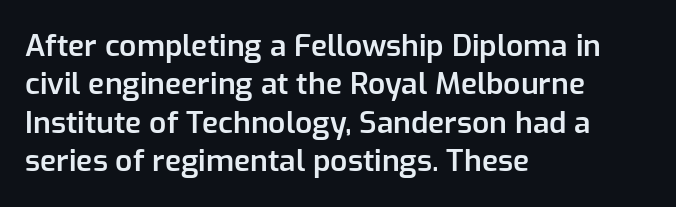
{"serif": "no", "italic": "no", "bold": "semi", "weight": "semibold", "width": "normal", "stroke_contrast": "low", "x_height": "medium", "monospaced": "no", "underline": "no", "align": "left", "line_spacing": "normal", "line_spacing_ratio": 1.28, "letter_spacing": "normal", "letter_spacing_em": 0.0, "glyph_px": 30}
